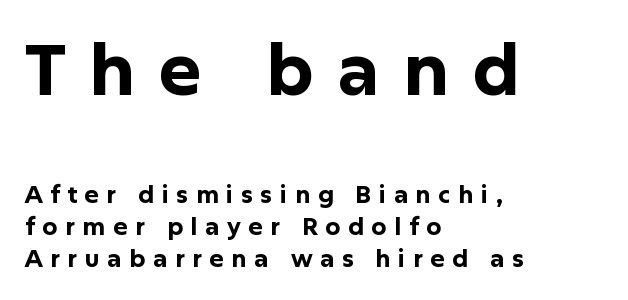
Q: Is the text bold? A: Yes.
Q: Is the text italic (slanted)? A: No, it is upright.
Q: Is the typeface a serif or a sans-serif typeface? A: Sans-serif.
Q: Is the text underlined? A: No.
Q: How is the paragraph aligned? A: Left-aligned.
Q: Is the spacing between letters normal or unusually wide? A: Unusually wide.
Q: Is the spacing between lines tight, normal or loose? A: Normal.
Q: Which block of text is set in a larger size, the first (top) or the second (bottom)? A: The first (top) one.
Q: Width (condensed, normal, or wide)? A: Normal.
Q: Stroke contrast? A: Low.
Q: x-height? A: Medium.
Q: Monospaced? A: No.
